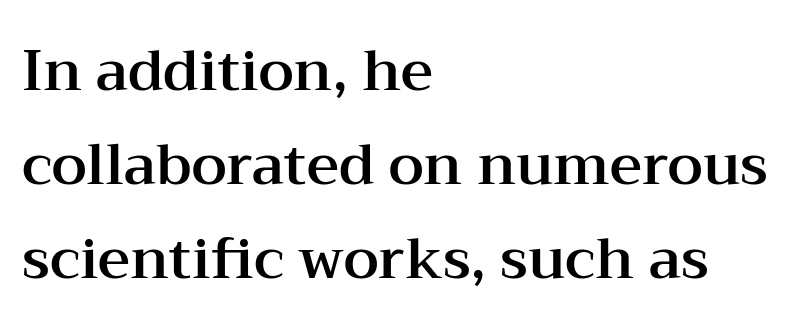
Q: Is the text italic (slanted)? A: No, it is upright.
Q: Is the typeface a serif or a sans-serif typeface? A: Serif.
Q: Is the text underlined? A: No.
Q: How is the paragraph aligned? A: Left-aligned.
Q: Is the spacing between letters normal or unusually wide? A: Normal.
Q: Is the spacing between lines tight, normal or loose? A: Normal.
Q: Width (condensed, normal, or wide)? A: Wide.
Q: Stroke contrast? A: Medium.
Q: x-height? A: Medium.
Q: Monospaced? A: No.
